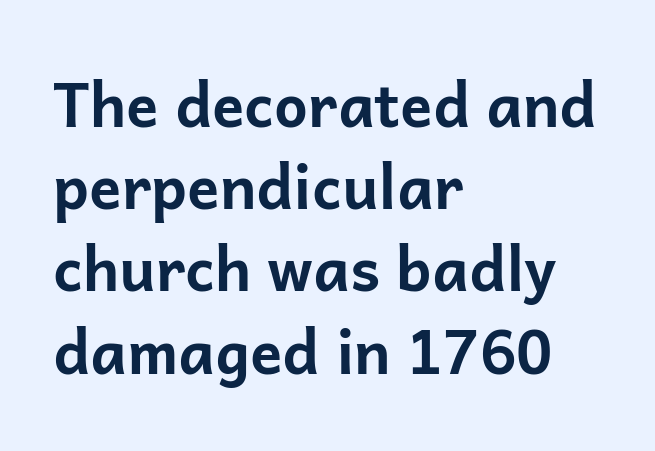
Quick note: not italic, upright. The passage shown is not underscored anywhere. Evenly set lines give the paragraph a standard silhouette. The face used here has the dense, thick strokes of a bold. Where is the straight margin? On the left.
